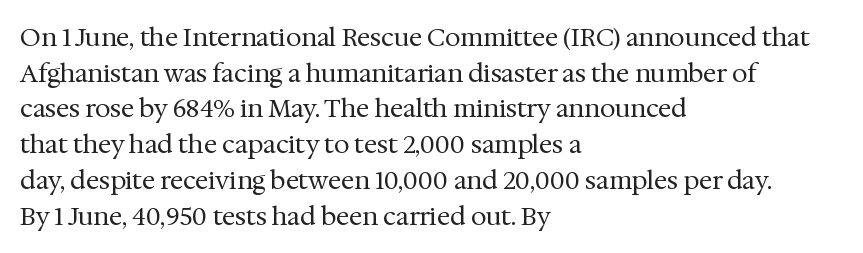
No word sits above an underline. These lines stack with their left ends in a neat column. The line-height multiplier appears to be the usual default. Ordinary non-slanted type is in use. Students, note that the glyphs here touch the page at normal intervals.
